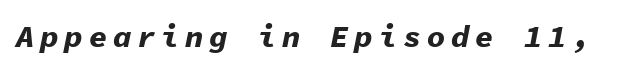
{"italic": "yes", "lean": "right", "slant_degrees": 11, "bold": "yes", "weight": "bold", "width": "normal", "stroke_contrast": "low", "x_height": "medium", "monospaced": "yes", "underline": "no", "glyph_px": 31}
